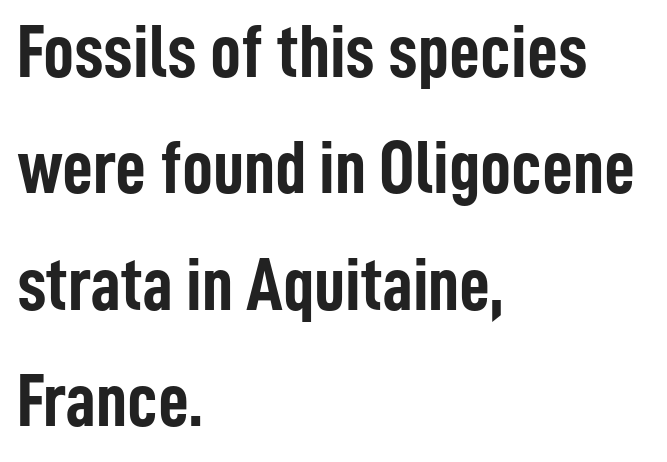
The image shows 76 px semibold, condensed sans-serif type, upright; set left-aligned, normal line spacing (1.53x), normal letter spacing, not underlined; low stroke contrast and a medium x-height.
